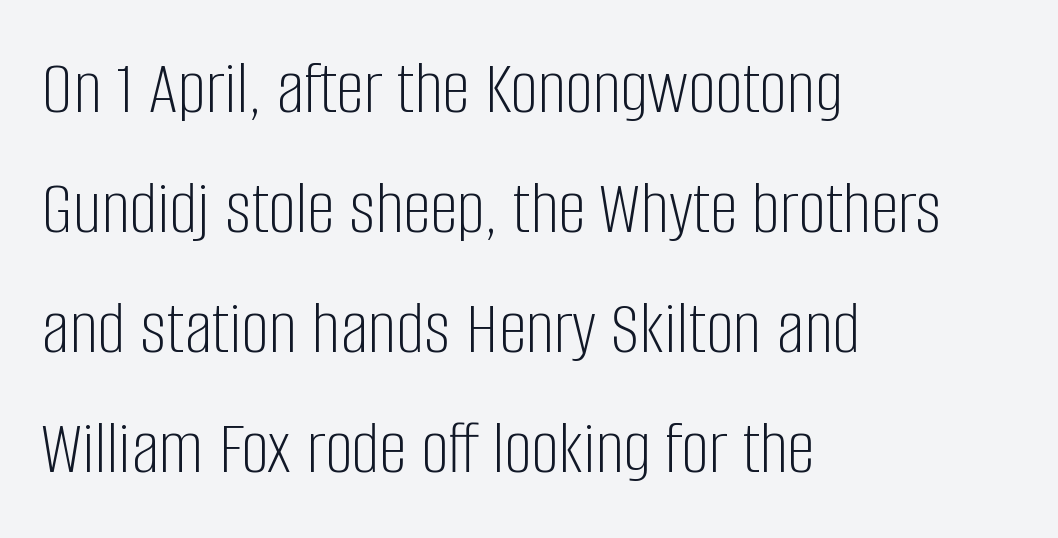
The baseline area is clear. The block of text has a typical density, with ordinary space between rows. Short note: letters normally spaced. No chunkiness to these letters — they're not bold. Is there any slant? The stems are plumb.
